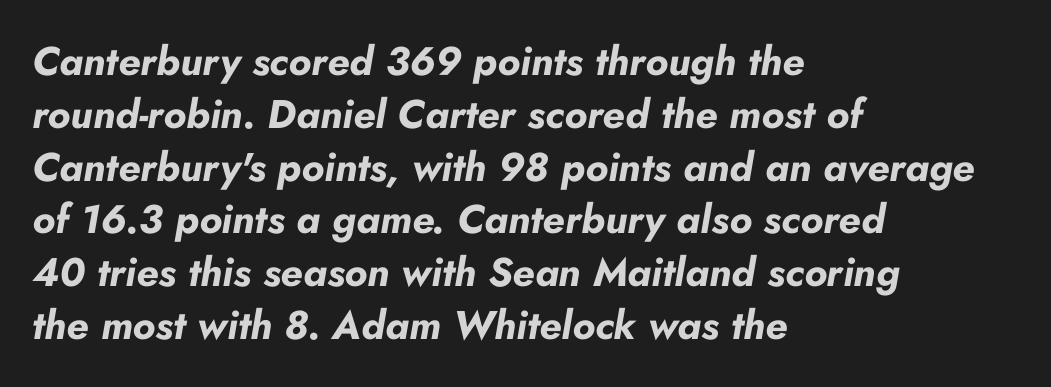
What's the leading like? Ordinary, nothing unusual. Character widths vary here, with narrow letters taking less room than wide ones. The glyphs have the mass of a bold cut. Inter-character spacing is left at the font's built-in metrics.
